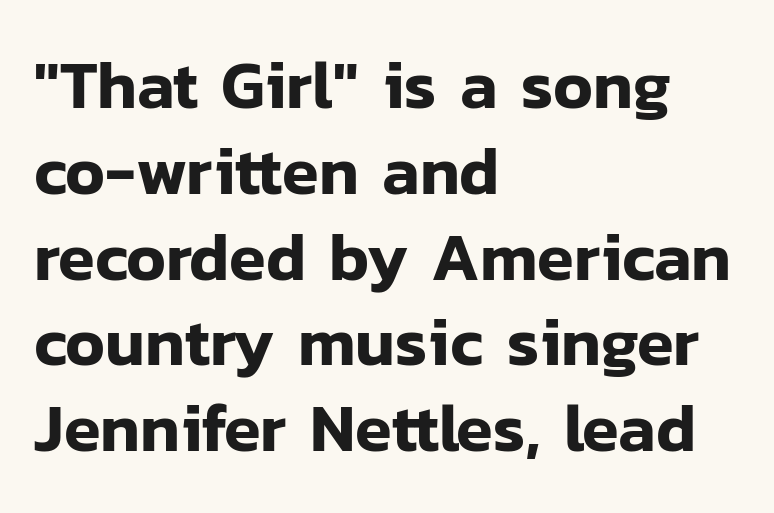
{"serif": "no", "italic": "no", "width": "normal", "stroke_contrast": "low", "x_height": "medium", "monospaced": "no", "underline": "no", "align": "left", "line_spacing": "normal", "line_spacing_ratio": 1.28, "letter_spacing": "normal", "letter_spacing_em": 0.0, "glyph_px": 67}
